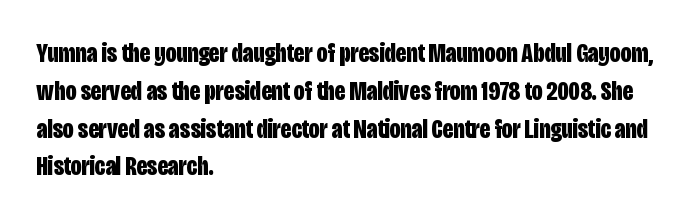
The image shows 27 px bold type, upright; set left-aligned, normal line spacing (1.4x), normal letter spacing, not underlined.
